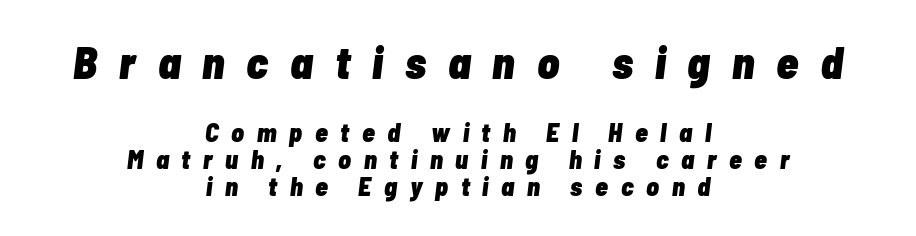
The image shows 45 px heavy, condensed type, italic (leaning right); set centered, tight line spacing (1.03x), unusually wide letter spacing (+0.49 em), not underlined; the first (top) block is 1.73x larger; low stroke contrast and a medium x-height.
